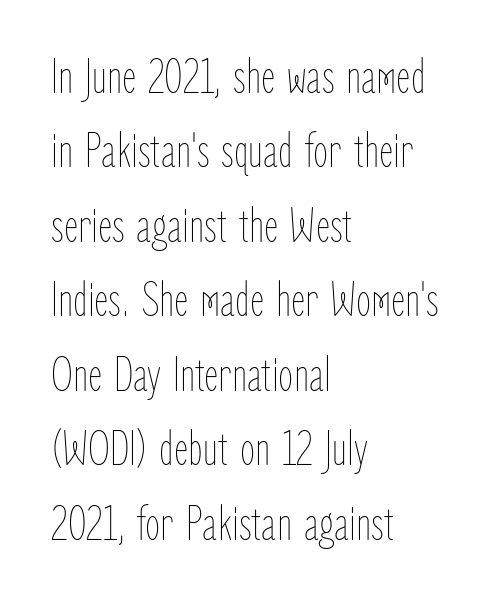
{"italic": "no", "bold": "no", "weight": "thin", "width": "condensed", "stroke_contrast": "low", "x_height": "medium", "monospaced": "no", "underline": "no", "align": "left", "line_spacing": "normal", "line_spacing_ratio": 1.52, "letter_spacing": "normal", "letter_spacing_em": 0.0, "glyph_px": 49}
